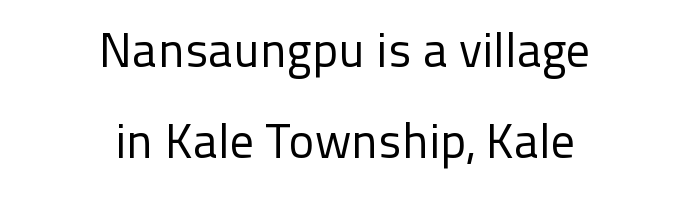
Q: Is the text bold? A: No.
Q: Is the text italic (slanted)? A: No, it is upright.
Q: Is the typeface a serif or a sans-serif typeface? A: Sans-serif.
Q: Is the text underlined? A: No.
Q: How is the paragraph aligned? A: Centered.
Q: Is the spacing between letters normal or unusually wide? A: Normal.
Q: Width (condensed, normal, or wide)? A: Normal.
Q: Stroke contrast? A: Low.
Q: x-height? A: Medium.
Q: Monospaced? A: No.
